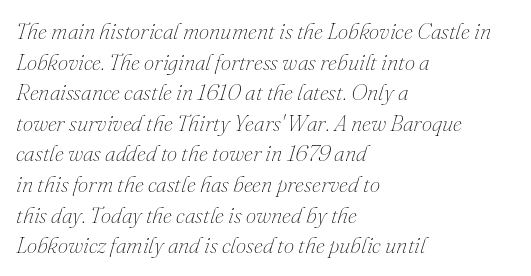
{"italic": "yes", "lean": "right", "slant_degrees": 16, "bold": "no", "underline": "no", "align": "left", "line_spacing": "normal", "line_spacing_ratio": 1.33, "letter_spacing": "normal", "letter_spacing_em": 0.0, "glyph_px": 23}
